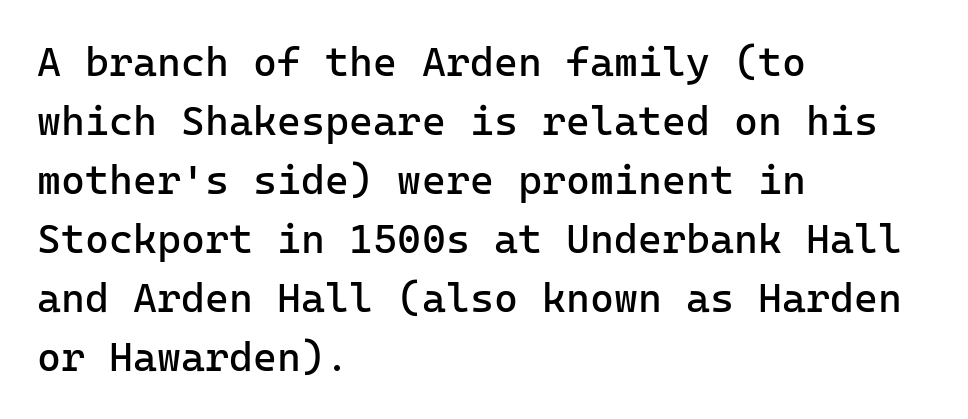
Q: Is the text bold? A: No.
Q: Is the text italic (slanted)? A: No, it is upright.
Q: Is the typeface a serif or a sans-serif typeface? A: Sans-serif.
Q: Is the text underlined? A: No.
Q: How is the paragraph aligned? A: Left-aligned.
Q: Is the spacing between letters normal or unusually wide? A: Normal.
Q: Is the spacing between lines tight, normal or loose? A: Normal.
Q: Width (condensed, normal, or wide)? A: Normal.
Q: Stroke contrast? A: Low.
Q: x-height? A: Medium.
Q: Monospaced? A: Yes.
